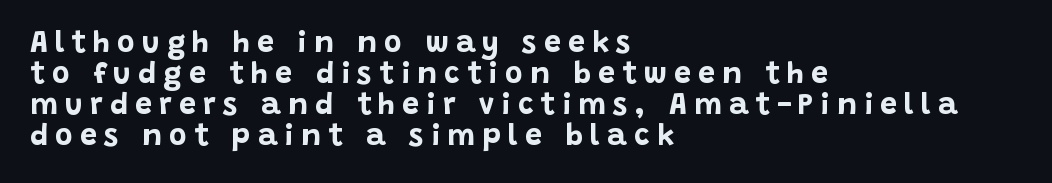
{"serif": "no", "italic": "no", "bold": "yes", "weight": "bold", "width": "normal", "stroke_contrast": "low", "x_height": "large", "monospaced": "no", "underline": "no", "align": "left", "line_spacing": "tight", "line_spacing_ratio": 1.03, "letter_spacing": "wide", "letter_spacing_em": 0.24, "glyph_px": 30}
